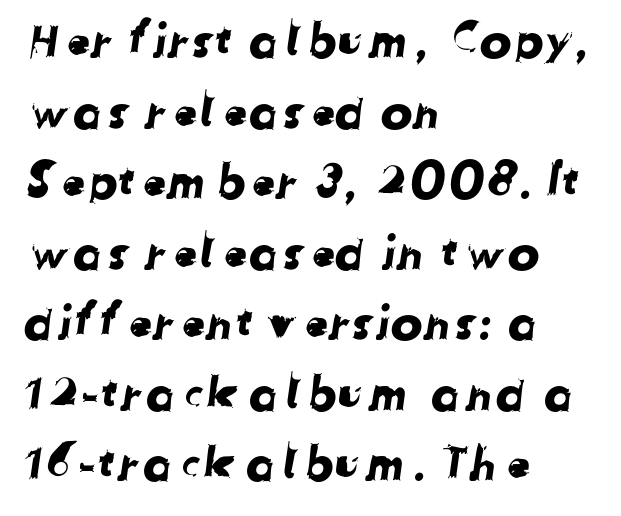
Q: Is the typeface a serif or a sans-serif typeface? A: Sans-serif.
Q: Is the text underlined? A: No.
Q: How is the paragraph aligned? A: Left-aligned.
Q: Is the spacing between letters normal or unusually wide? A: Normal.
Q: Is the spacing between lines tight, normal or loose? A: Normal.
Q: Width (condensed, normal, or wide)? A: Normal.
Q: Stroke contrast? A: Low.
Q: x-height? A: Medium.
Q: Monospaced? A: No.
